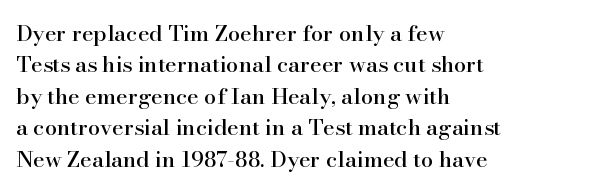
{"italic": "no", "underline": "no", "align": "left", "line_spacing": "normal", "line_spacing_ratio": 1.43, "letter_spacing": "normal", "letter_spacing_em": 0.0, "glyph_px": 22}
